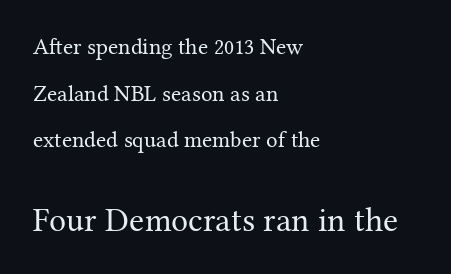
{"serif": "yes", "italic": "no", "bold": "no", "weight": "regular", "width": "normal", "stroke_contrast": "medium", "x_height": "medium", "monospaced": "no", "underline": "no", "align": "left", "line_spacing": "loose", "line_spacing_ratio": 2.03, "letter_spacing": "normal", "letter_spacing_em": 0.0, "larger_block": "second", "size_ratio": 1.48, "glyph_px": 34}
